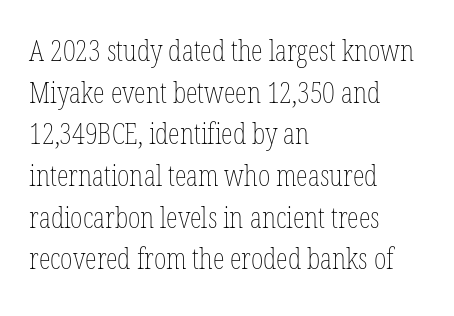
Q: Is the text bold? A: No.
Q: Is the text italic (slanted)? A: No, it is upright.
Q: Is the text underlined? A: No.
Q: How is the paragraph aligned? A: Left-aligned.
Q: Is the spacing between letters normal or unusually wide? A: Normal.
Q: Is the spacing between lines tight, normal or loose? A: Normal.
Q: Width (condensed, normal, or wide)? A: Condensed.
Q: Stroke contrast? A: Low.
Q: x-height? A: Medium.
Q: Monospaced? A: No.
